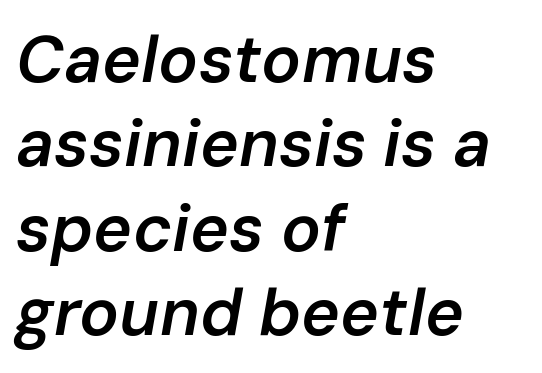
{"italic": "yes", "lean": "right", "slant_degrees": 10, "bold": "semi", "weight": "semibold", "width": "normal", "stroke_contrast": "low", "x_height": "medium", "monospaced": "no", "underline": "no", "align": "left", "line_spacing": "normal", "line_spacing_ratio": 1.28, "letter_spacing": "normal", "letter_spacing_em": 0.0, "glyph_px": 66}
